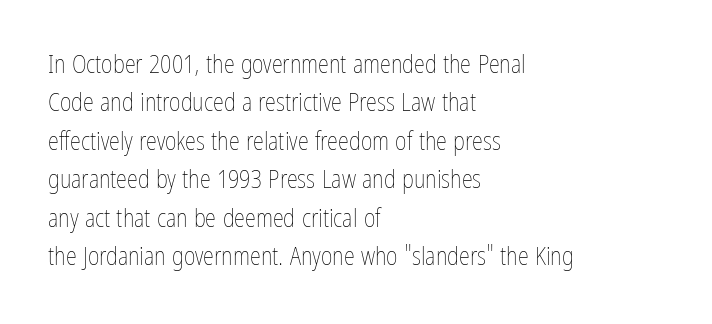
This sample uses an upright cut, with every glyph sitting square on the baseline. The string is rendered with underlining switched off. Tracking value appears to be zero — textbook default spacing. The lines in this sample share a left origin and differ only in where they stop. Vertical spacing — default.
